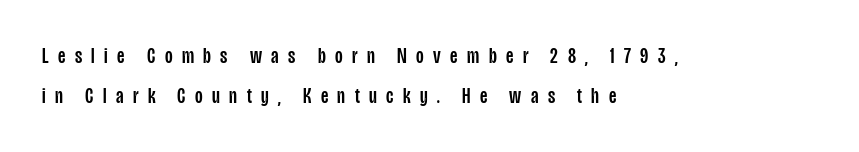
The image shows 22 px text type, upright; set left-aligned, line spacing 1.82x, unusually wide letter spacing (+0.43 em), not underlined.
